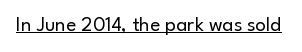
Q: Is the text bold? A: No.
Q: Is the text italic (slanted)? A: No, it is upright.
Q: Is the text underlined? A: Yes.
Q: Is the spacing between letters normal or unusually wide? A: Normal.
